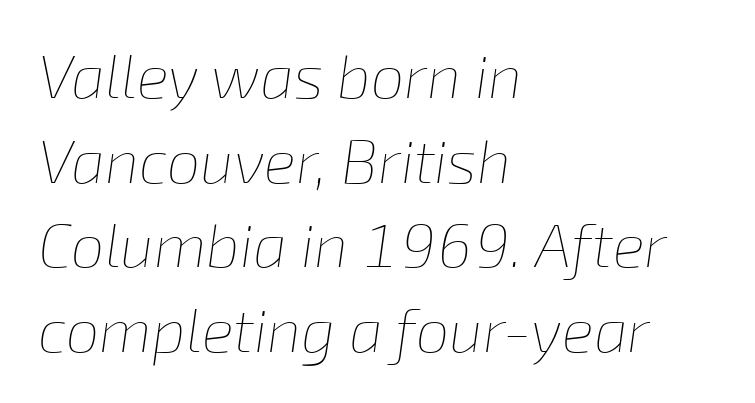
{"italic": "yes", "lean": "right", "slant_degrees": 8, "bold": "no", "weight": "thin", "width": "normal", "stroke_contrast": "low", "x_height": "medium", "monospaced": "no", "underline": "no", "align": "left", "line_spacing": "normal", "line_spacing_ratio": 1.41, "letter_spacing": "normal", "letter_spacing_em": 0.0, "glyph_px": 60}
